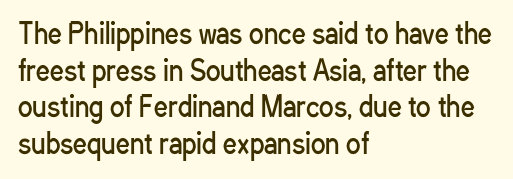
Q: Is the text bold? A: No.
Q: Is the text italic (slanted)? A: No, it is upright.
Q: Is the text underlined? A: No.
Q: How is the paragraph aligned? A: Left-aligned.
Q: Is the spacing between letters normal or unusually wide? A: Normal.
Q: Is the spacing between lines tight, normal or loose? A: Normal.
